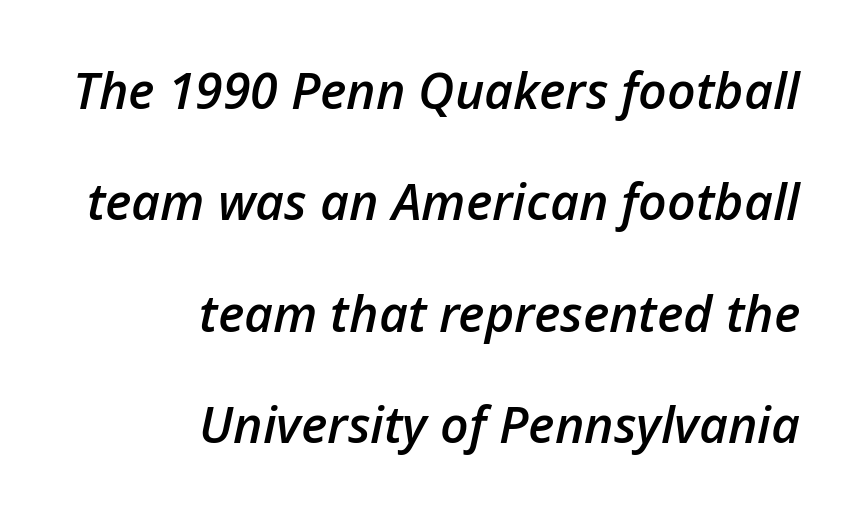
Q: Is the text bold? A: Semi-bold.
Q: Is the text italic (slanted)? A: Yes, it leans right by about 12 degrees.
Q: Is the text underlined? A: No.
Q: How is the paragraph aligned? A: Right-aligned.
Q: Is the spacing between letters normal or unusually wide? A: Normal.
Q: Is the spacing between lines tight, normal or loose? A: Loose.
Q: Width (condensed, normal, or wide)? A: Normal.
Q: Stroke contrast? A: Low.
Q: x-height? A: Medium.
Q: Monospaced? A: No.
